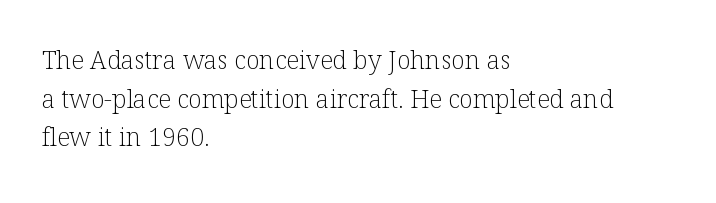
{"italic": "no", "bold": "no", "underline": "no", "align": "left", "line_spacing": "normal", "line_spacing_ratio": 1.55, "letter_spacing": "normal", "letter_spacing_em": 0.0, "glyph_px": 25}
